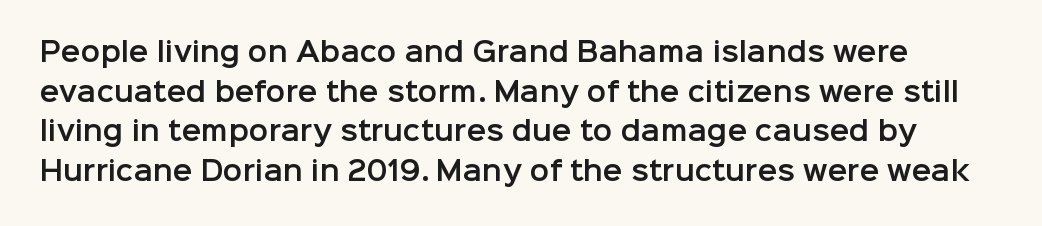
The image shows 26 px text type, upright; set normal line spacing (1.52x), normal letter spacing, not underlined.
